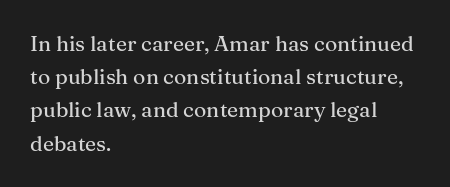
Q: Is the text italic (slanted)? A: No, it is upright.
Q: Is the text underlined? A: No.
Q: How is the paragraph aligned? A: Left-aligned.
Q: Is the spacing between letters normal or unusually wide? A: Normal.
Q: Is the spacing between lines tight, normal or loose? A: Normal.
